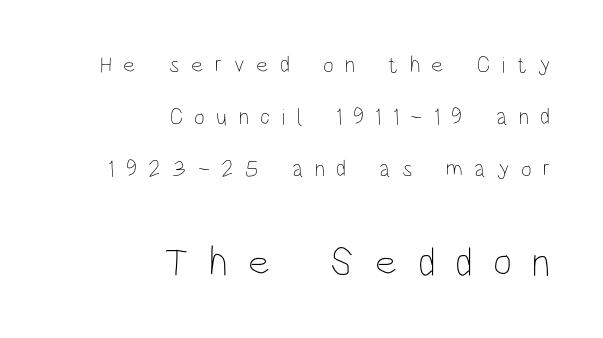
The image shows 41 px thin, condensed type, upright; set right-aligned, loose line spacing (2.27x), unusually wide letter spacing (+0.5 em), not underlined; the second (bottom) block is 1.78x larger; low stroke contrast and a large x-height.
